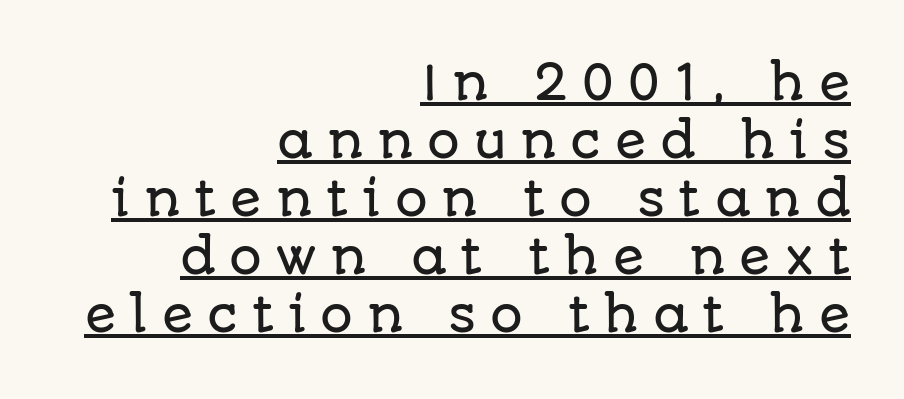
Q: Is the text italic (slanted)? A: No, it is upright.
Q: Is the typeface a serif or a sans-serif typeface? A: Sans-serif.
Q: Is the text underlined? A: Yes.
Q: How is the paragraph aligned? A: Right-aligned.
Q: Is the spacing between letters normal or unusually wide? A: Unusually wide.
Q: Is the spacing between lines tight, normal or loose? A: Normal.
Q: Width (condensed, normal, or wide)? A: Normal.
Q: Stroke contrast? A: Low.
Q: x-height? A: Large.
Q: Monospaced? A: No.
